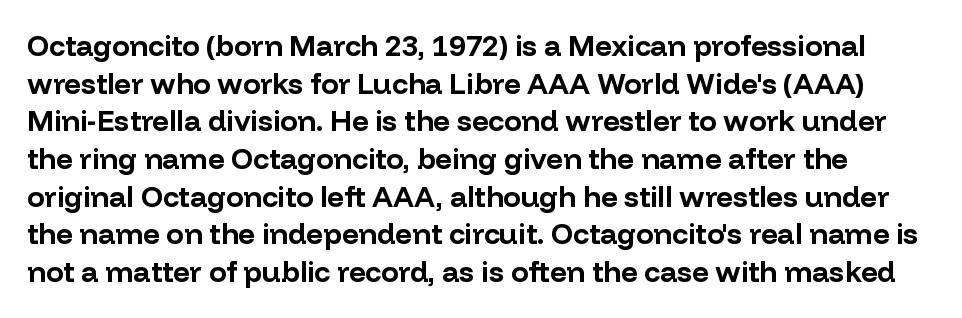
The image shows 29 px bold sans-serif type, upright; set normal line spacing (1.3x), normal letter spacing, not underlined; low stroke contrast and a medium x-height.
